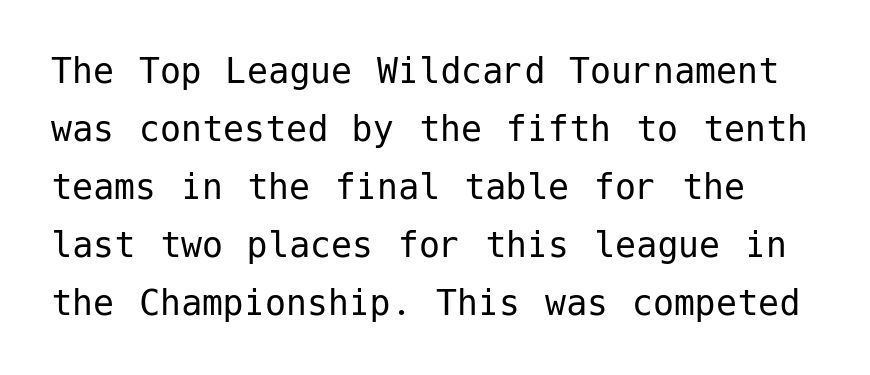
{"serif": "no", "italic": "no", "bold": "no", "weight": "regular", "width": "normal", "stroke_contrast": "low", "x_height": "medium", "underline": "no", "line_spacing": "normal", "line_spacing_ratio": 1.38, "letter_spacing": "normal", "letter_spacing_em": 0.0, "glyph_px": 42}
